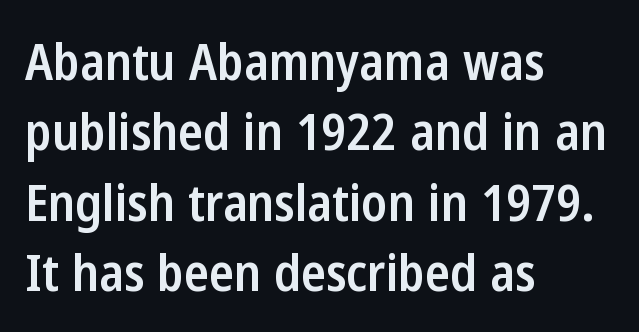
The image shows 51 px semibold, condensed sans-serif type, upright; set left-aligned, normal line spacing (1.38x), normal letter spacing, not underlined; low stroke contrast and a medium x-height.
